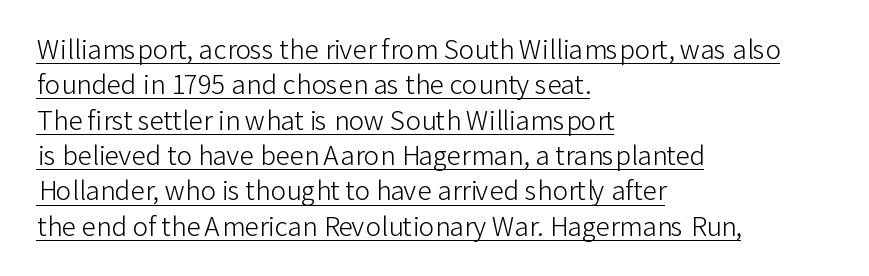
Q: Is the text bold? A: No.
Q: Is the text italic (slanted)? A: No, it is upright.
Q: Is the text underlined? A: Yes.
Q: How is the paragraph aligned? A: Left-aligned.
Q: Is the spacing between letters normal or unusually wide? A: Normal.
Q: Is the spacing between lines tight, normal or loose? A: Normal.
